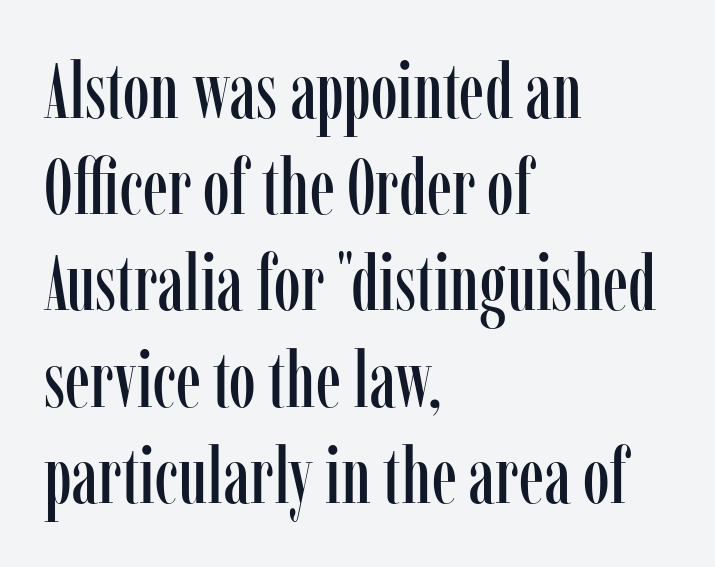
{"serif": "yes", "italic": "no", "width": "condensed", "stroke_contrast": "low", "x_height": "medium", "monospaced": "no", "underline": "no", "align": "left", "line_spacing": "normal", "line_spacing_ratio": 1.25, "letter_spacing": "normal", "letter_spacing_em": 0.0, "glyph_px": 77}
